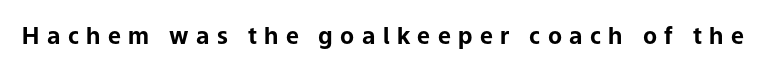
The image shows 23 px bold type, upright; set unusually wide letter spacing (+0.32 em), not underlined.
